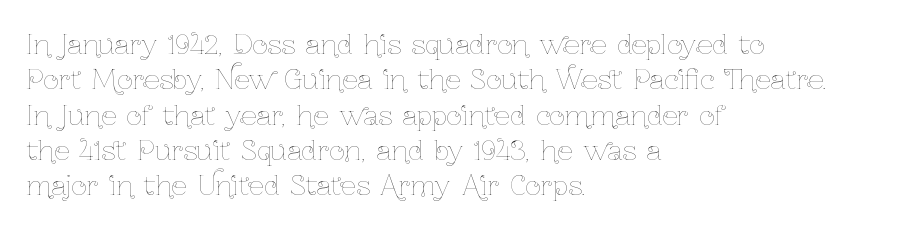
Q: Is the text bold? A: No.
Q: Is the text italic (slanted)? A: No, it is upright.
Q: Is the text underlined? A: No.
Q: How is the paragraph aligned? A: Left-aligned.
Q: Is the spacing between letters normal or unusually wide? A: Normal.
Q: Is the spacing between lines tight, normal or loose? A: Normal.
